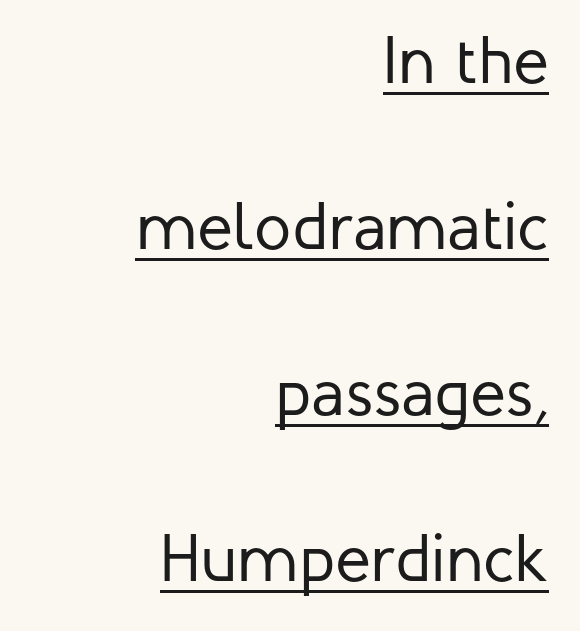
Q: Is the text bold? A: No.
Q: Is the text italic (slanted)? A: No, it is upright.
Q: Is the typeface a serif or a sans-serif typeface? A: Sans-serif.
Q: Is the text underlined? A: Yes.
Q: How is the paragraph aligned? A: Right-aligned.
Q: Is the spacing between letters normal or unusually wide? A: Normal.
Q: Is the spacing between lines tight, normal or loose? A: Loose.
Q: Width (condensed, normal, or wide)? A: Normal.
Q: Stroke contrast? A: Low.
Q: x-height? A: Medium.
Q: Monospaced? A: No.
